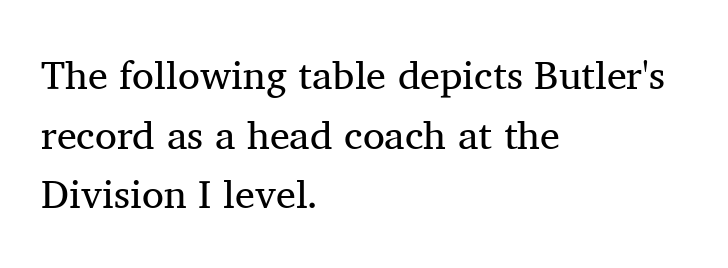
{"serif": "yes", "italic": "no", "bold": "no", "weight": "regular", "width": "normal", "stroke_contrast": "medium", "x_height": "medium", "monospaced": "no", "underline": "no", "align": "left", "line_spacing": "normal", "line_spacing_ratio": 1.49, "letter_spacing": "normal", "letter_spacing_em": 0.0, "glyph_px": 40}
